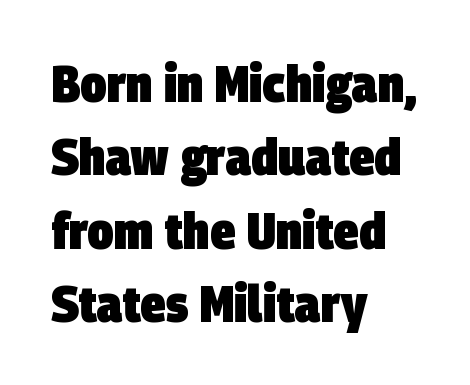
Its strokes are broad and dark, the hallmark of bold type. Type without underlining. This sample uses plain, unmodified letter spacing. The vertical gap from one line to the next is medium.
